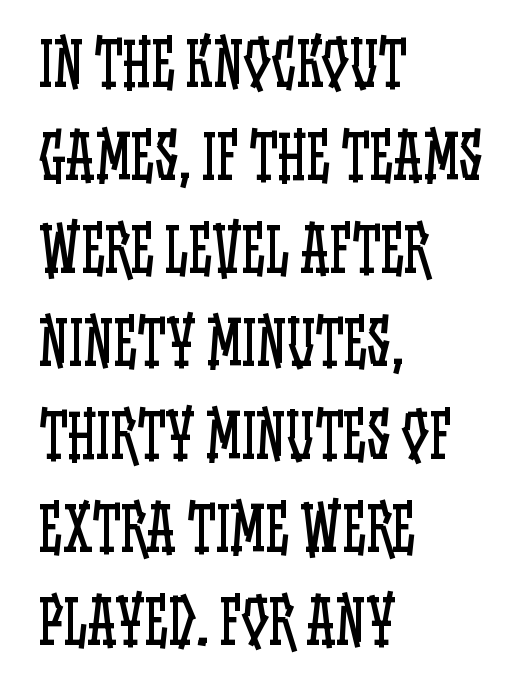
Q: Is the text bold? A: No.
Q: Is the text italic (slanted)? A: No, it is upright.
Q: Is the text underlined? A: No.
Q: How is the paragraph aligned? A: Left-aligned.
Q: Is the spacing between letters normal or unusually wide? A: Normal.
Q: Is the spacing between lines tight, normal or loose? A: Normal.
Q: Width (condensed, normal, or wide)? A: Condensed.
Q: Stroke contrast? A: Low.
Q: x-height? A: Large.
Q: Monospaced? A: No.
